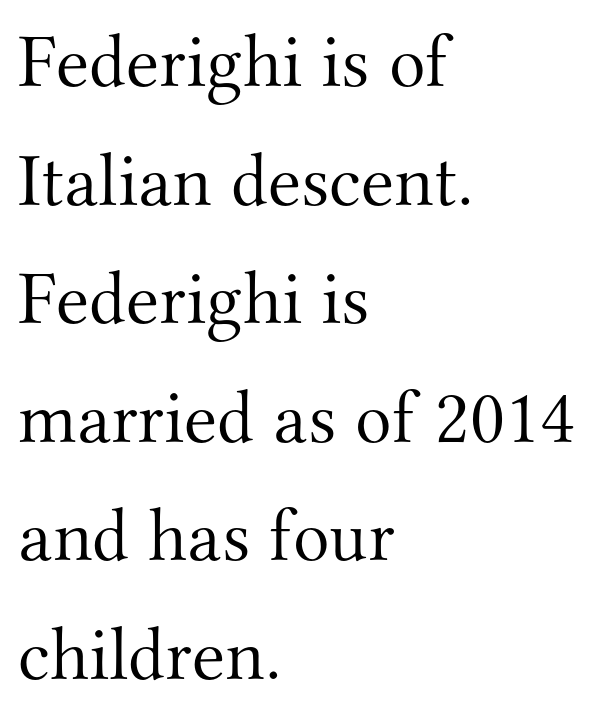
The image shows 76 px light serif type, upright; set left-aligned, normal line spacing (1.56x), normal letter spacing, not underlined; medium stroke contrast and a small x-height.
